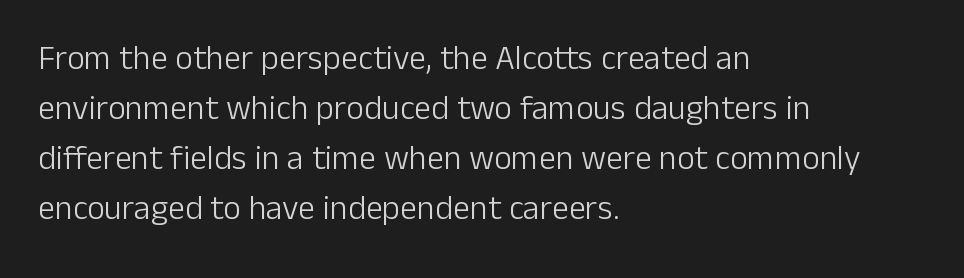
The image shows 34 px light sans-serif type, upright; set left-aligned, normal line spacing (1.47x), normal letter spacing, not underlined; low stroke contrast and a medium x-height.
